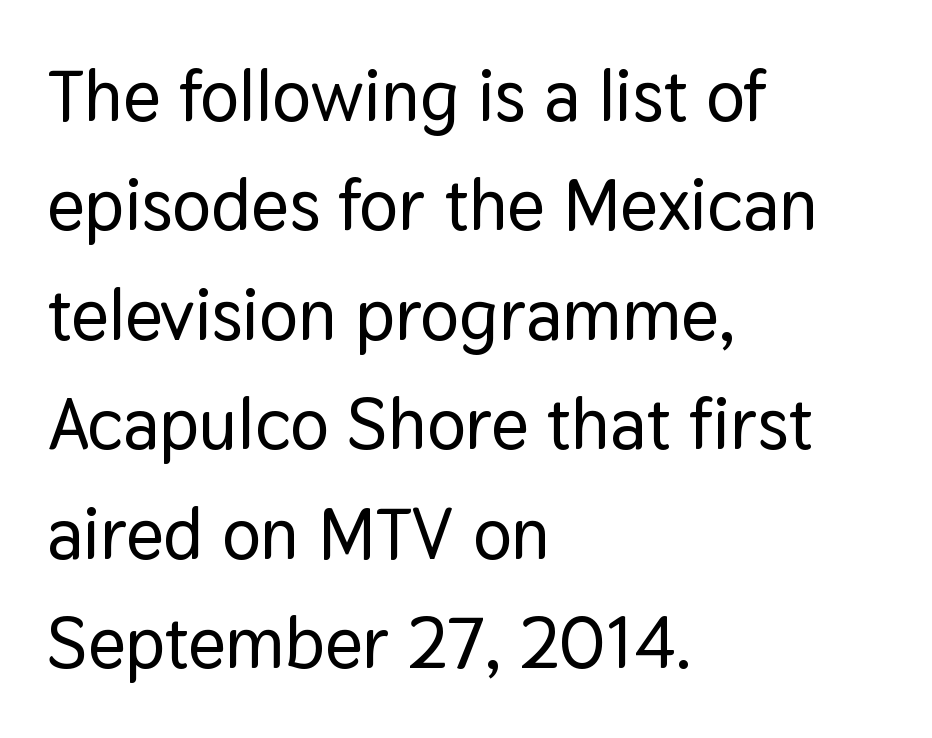
The image shows 73 px sans-serif type, upright; set left-aligned, normal line spacing (1.5x), normal letter spacing, not underlined; low stroke contrast and a medium x-height.
